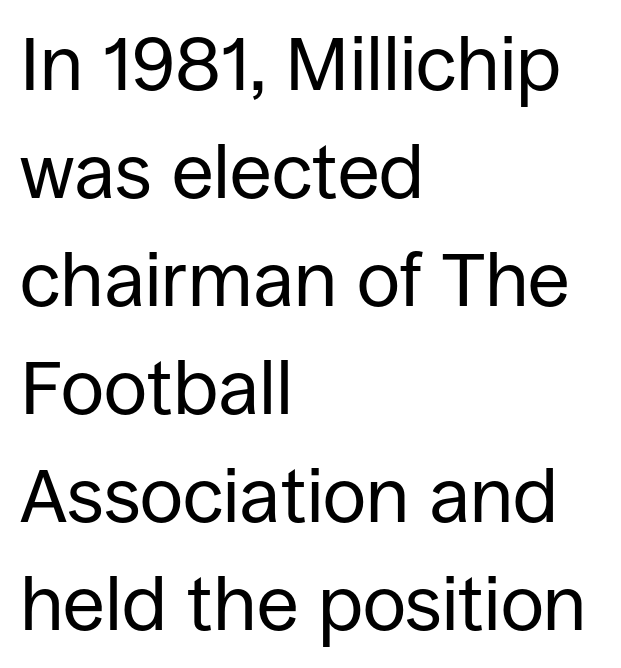
Q: Is the text bold? A: No.
Q: Is the text italic (slanted)? A: No, it is upright.
Q: Is the typeface a serif or a sans-serif typeface? A: Sans-serif.
Q: Is the text underlined? A: No.
Q: How is the paragraph aligned? A: Left-aligned.
Q: Is the spacing between letters normal or unusually wide? A: Normal.
Q: Is the spacing between lines tight, normal or loose? A: Normal.
Q: Width (condensed, normal, or wide)? A: Normal.
Q: Stroke contrast? A: Low.
Q: x-height? A: Large.
Q: Monospaced? A: No.
